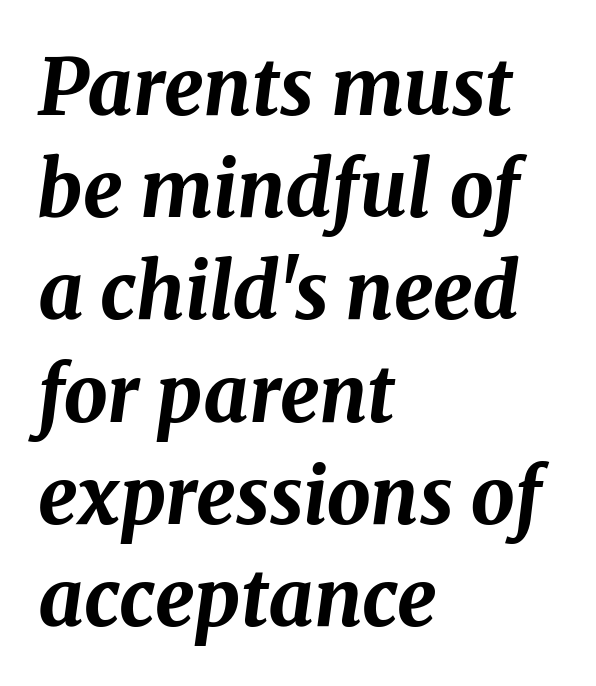
{"italic": "yes", "lean": "right", "slant_degrees": 8, "bold": "yes", "weight": "bold", "width": "normal", "stroke_contrast": "medium", "x_height": "medium", "monospaced": "no", "underline": "no", "align": "left", "line_spacing": "normal", "line_spacing_ratio": 1.31, "letter_spacing": "normal", "letter_spacing_em": 0.0, "glyph_px": 78}
